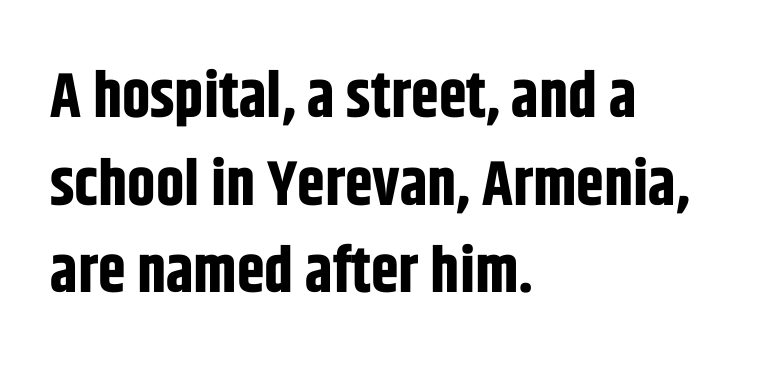
The image shows 63 px bold, condensed sans-serif type, upright; set left-aligned, normal line spacing (1.39x), normal letter spacing, not underlined; low stroke contrast and a large x-height.
